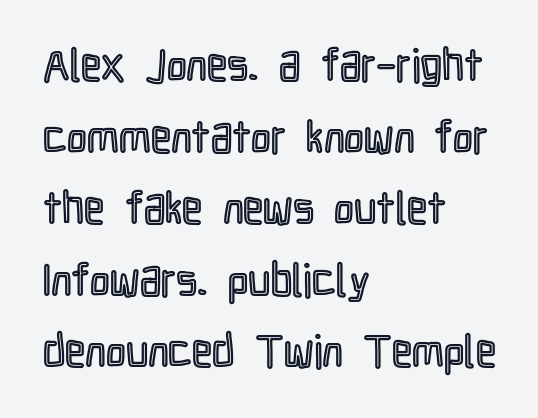
Q: Is the text italic (slanted)? A: No, it is upright.
Q: Is the text underlined? A: No.
Q: How is the paragraph aligned? A: Left-aligned.
Q: Is the spacing between letters normal or unusually wide? A: Normal.
Q: Is the spacing between lines tight, normal or loose? A: Normal.
Q: Width (condensed, normal, or wide)? A: Condensed.
Q: x-height? A: Medium.
Q: Monospaced? A: No.
